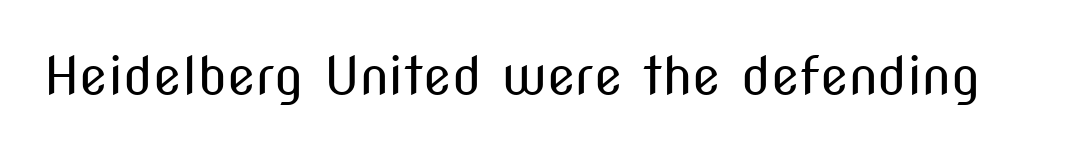
These lines are composed in type without serifs. Each letter keeps its own natural width here, so spacing adapts to shape. Counters stay open thanks to moderate or lighter strokes. Is the letter spacing exaggerated? No — it looks like the ordinary default. Ordinary non-slanted type is in use. The strip under each line holds only bare page.
